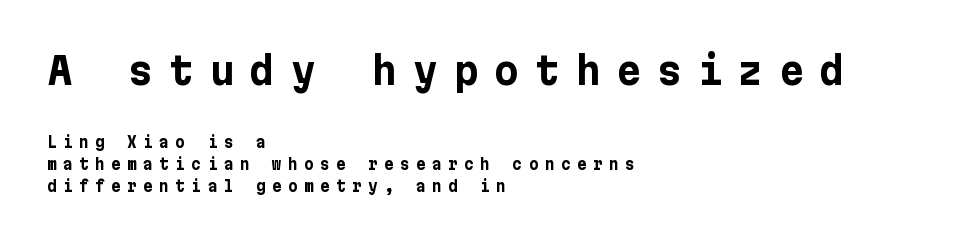
The image shows 38 px bold sans-serif type, upright; set left-aligned, normal line spacing (1.47x), unusually wide letter spacing (+0.42 em), not underlined; the first (top) block is 2.53x larger; low stroke contrast and a medium x-height.
